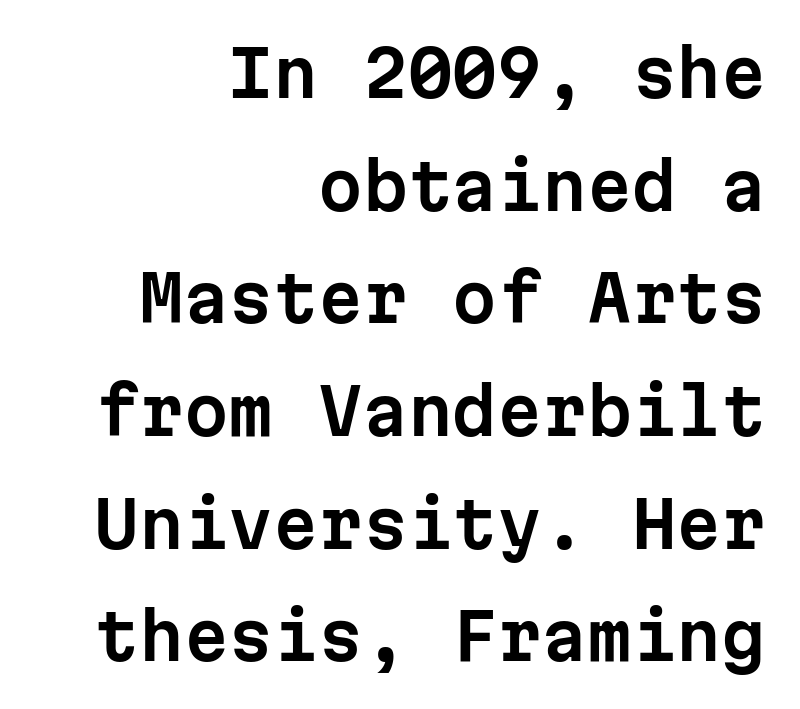
The passage shown is typed in a monospace face where columns stay perfectly aligned. Is there any slant? The stems are plumb. The ragged edge is on the left, which tells us the setting is flush right. Caption: standard tracking, unaltered.
